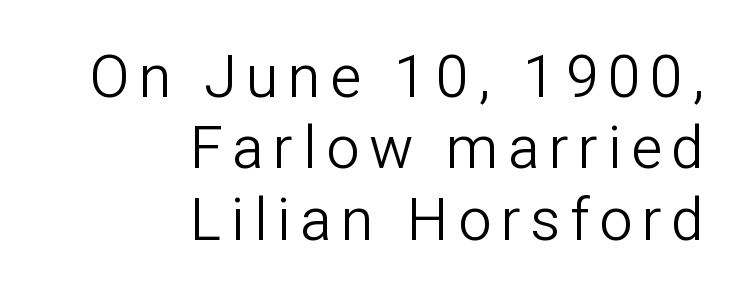
{"serif": "no", "italic": "no", "bold": "no", "weight": "light", "width": "normal", "stroke_contrast": "low", "x_height": "medium", "monospaced": "no", "underline": "no", "align": "right", "line_spacing_ratio": 1.21, "glyph_px": 59}
